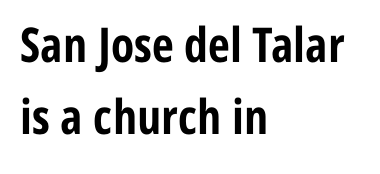
The image shows 48 px bold, condensed sans-serif type, upright; set left-aligned, normal line spacing (1.51x), normal letter spacing, not underlined; low stroke contrast and a medium x-height.
